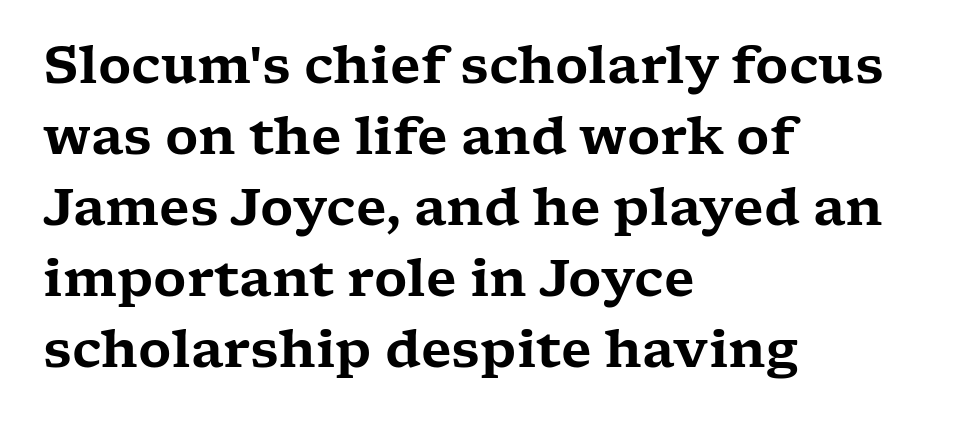
The image shows 51 px wide serif type, upright; set left-aligned, normal line spacing (1.39x), normal letter spacing, not underlined; low stroke contrast and a medium x-height.
